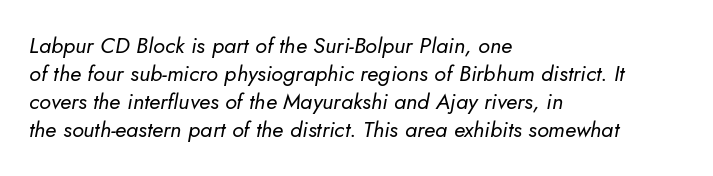
Q: Is the text bold? A: No.
Q: Is the text italic (slanted)? A: Yes, it leans right by about 5 degrees.
Q: Is the text underlined? A: No.
Q: How is the paragraph aligned? A: Left-aligned.
Q: Is the spacing between letters normal or unusually wide? A: Normal.
Q: Is the spacing between lines tight, normal or loose? A: Normal.
